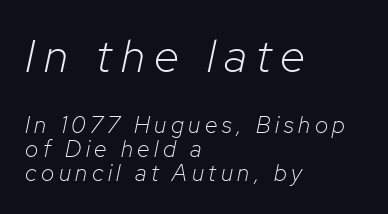
The image shows 46 px light type, italic (leaning right); set left-aligned, tight line spacing (1.03x), unusually wide letter spacing (+0.2 em), not underlined; the first (top) block is 2.0x larger; low stroke contrast and a medium x-height.
